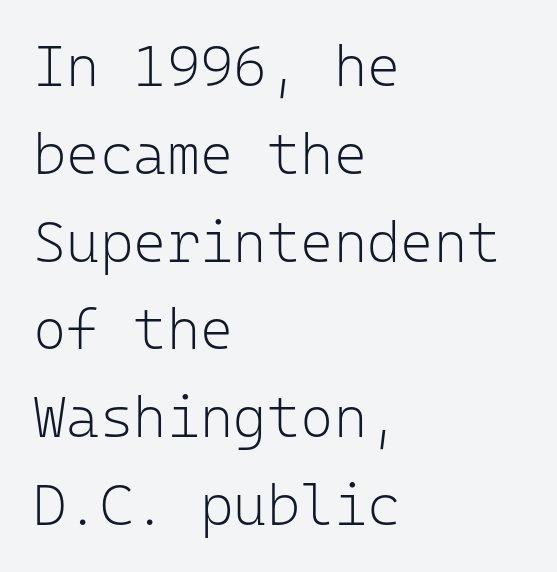
The rag falls on the right side of this text block. Nothing sits at the stroke ends, so this counts as sans-serif. The axis of the letterforms is exactly vertical. Each letter, wide or thin by design, is forced into the same width here. Each stroke keeps to a modest, everyday thickness or less.
